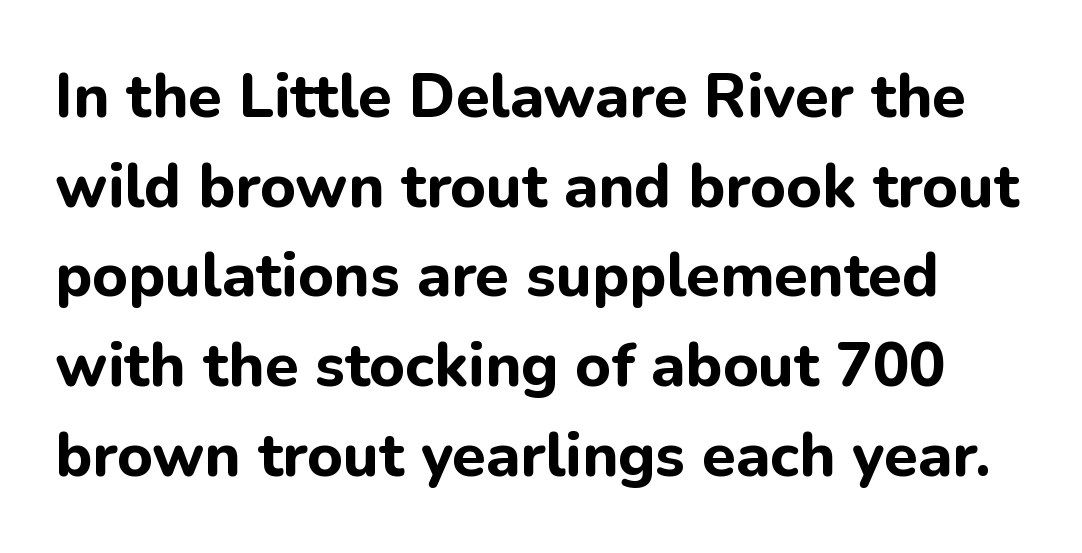
Q: Is the text bold? A: Yes.
Q: Is the text italic (slanted)? A: No, it is upright.
Q: Is the typeface a serif or a sans-serif typeface? A: Sans-serif.
Q: Is the text underlined? A: No.
Q: Is the spacing between letters normal or unusually wide? A: Normal.
Q: Is the spacing between lines tight, normal or loose? A: Normal.
Q: Width (condensed, normal, or wide)? A: Normal.
Q: Stroke contrast? A: Low.
Q: x-height? A: Medium.
Q: Monospaced? A: No.
